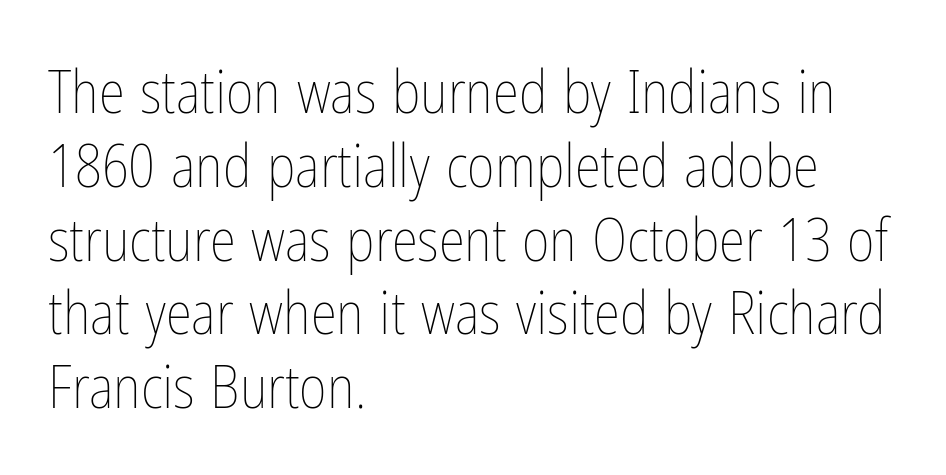
The image shows 60 px thin, condensed type, upright; set left-aligned, line spacing 1.23x, normal letter spacing, not underlined; low stroke contrast and a medium x-height.
